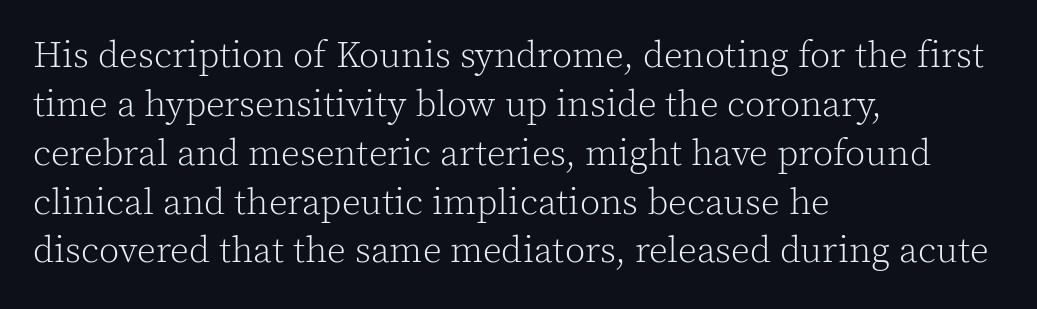
The image shows 37 px light serif type, upright; set left-aligned, normal line spacing (1.32x), normal letter spacing, not underlined; a medium x-height.
